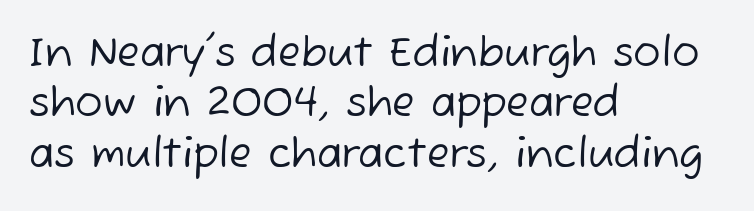
{"serif": "no", "bold": "no", "weight": "regular", "width": "normal", "stroke_contrast": "low", "x_height": "medium", "monospaced": "no", "underline": "no", "align": "left", "line_spacing_ratio": 1.23, "letter_spacing": "normal", "letter_spacing_em": 0.0, "glyph_px": 41}
